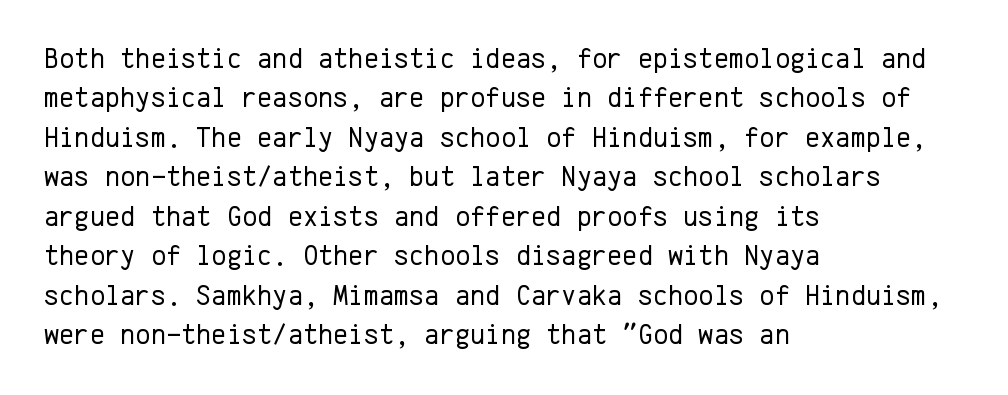
The image shows 29 px regular-weight sans-serif type, upright, monospaced; set left-aligned, normal line spacing (1.36x), normal letter spacing, not underlined; low stroke contrast and a medium x-height.
